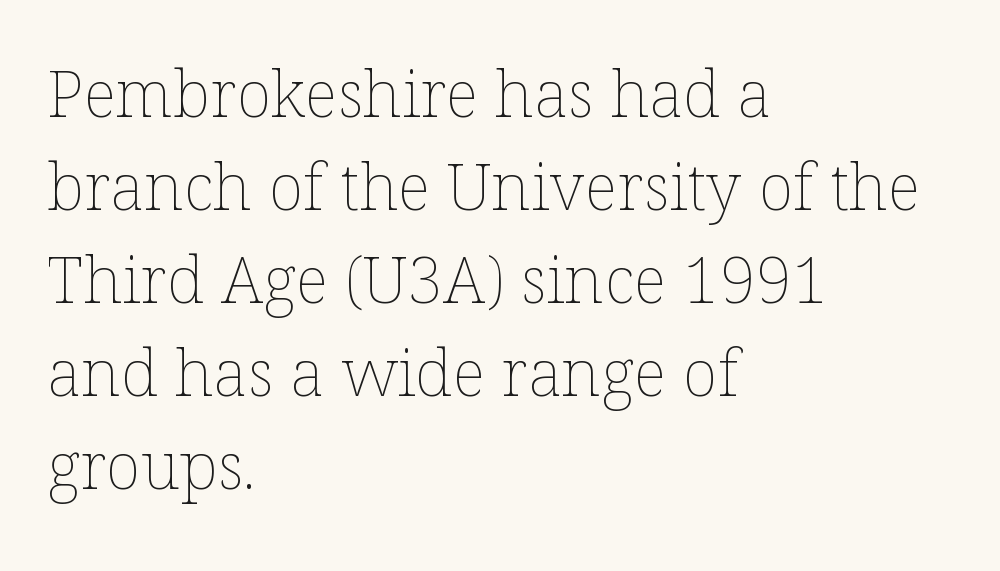
Compared with a typical body face, this is equally light or lighter still. Posture: straight, roman, zero tilt. Bare-footed words on every line. Here the designer chose a conventional face with non-uniform glyph widths. Notice how descenders clear the ascenders below comfortably — that's standard leading.
